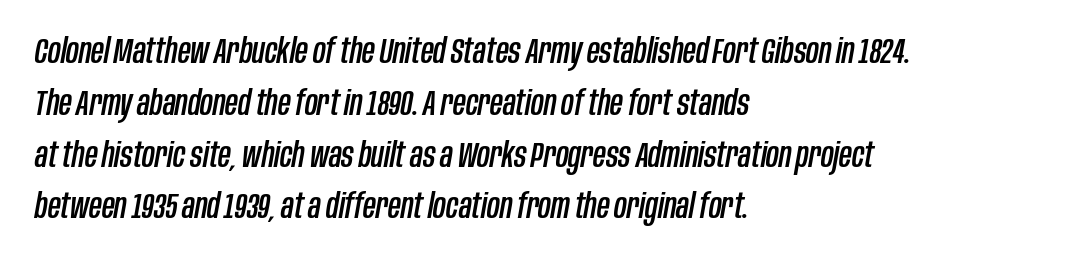
{"italic": "yes", "lean": "right", "slant_degrees": 10, "width": "condensed", "stroke_contrast": "low", "x_height": "large", "monospaced": "no", "underline": "no", "align": "left", "line_spacing": "normal", "line_spacing_ratio": 1.48, "letter_spacing": "normal", "letter_spacing_em": 0.0, "glyph_px": 35}
